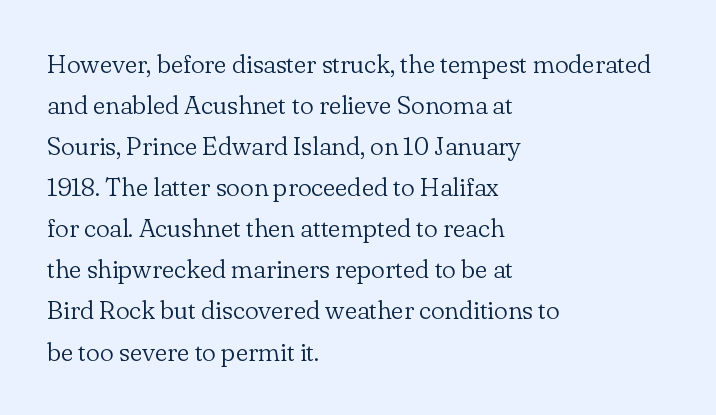
{"italic": "no", "bold": "no", "underline": "no", "align": "left", "line_spacing": "normal", "line_spacing_ratio": 1.58, "letter_spacing": "normal", "letter_spacing_em": 0.0, "glyph_px": 26}
